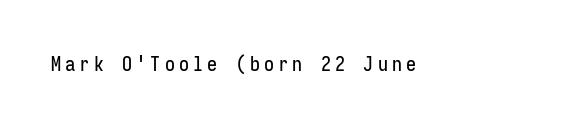
The image shows 20 px text type, upright; set unusually wide letter spacing (+0.21 em), not underlined.
